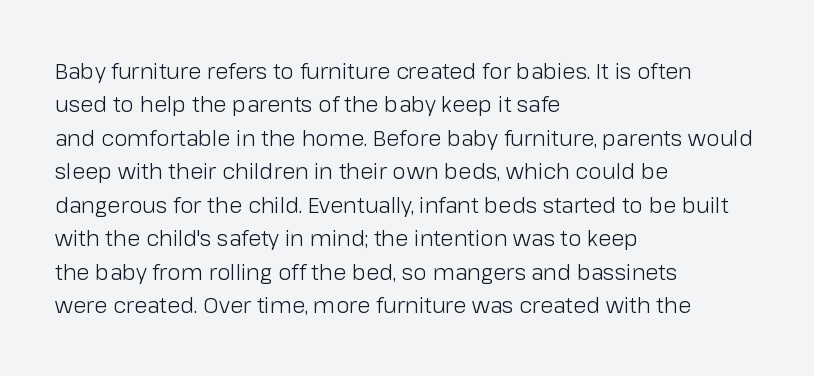
Summary of vertical rhythm: regular, with standard interline spacing. No extra ink here — the face is not bold. Quick note: not italic, upright. Horizontal alignment here is leftward, the default for most running prose.
